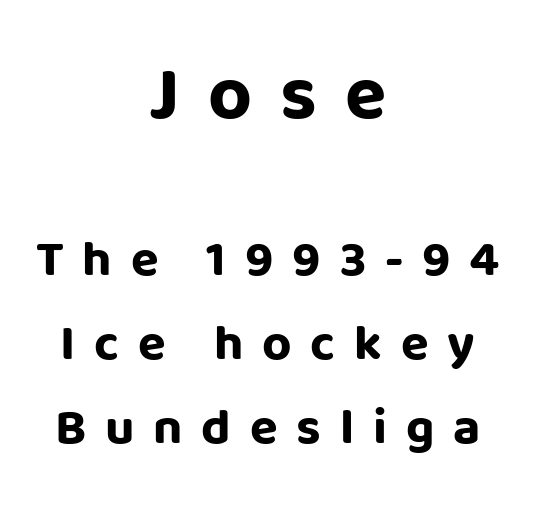
{"serif": "no", "italic": "no", "bold": "yes", "weight": "bold", "width": "normal", "stroke_contrast": "low", "x_height": "large", "monospaced": "no", "underline": "no", "align": "center", "line_spacing": "normal", "line_spacing_ratio": 1.65, "letter_spacing": "wide", "letter_spacing_em": 0.37, "larger_block": "first", "size_ratio": 1.49, "glyph_px": 76}
